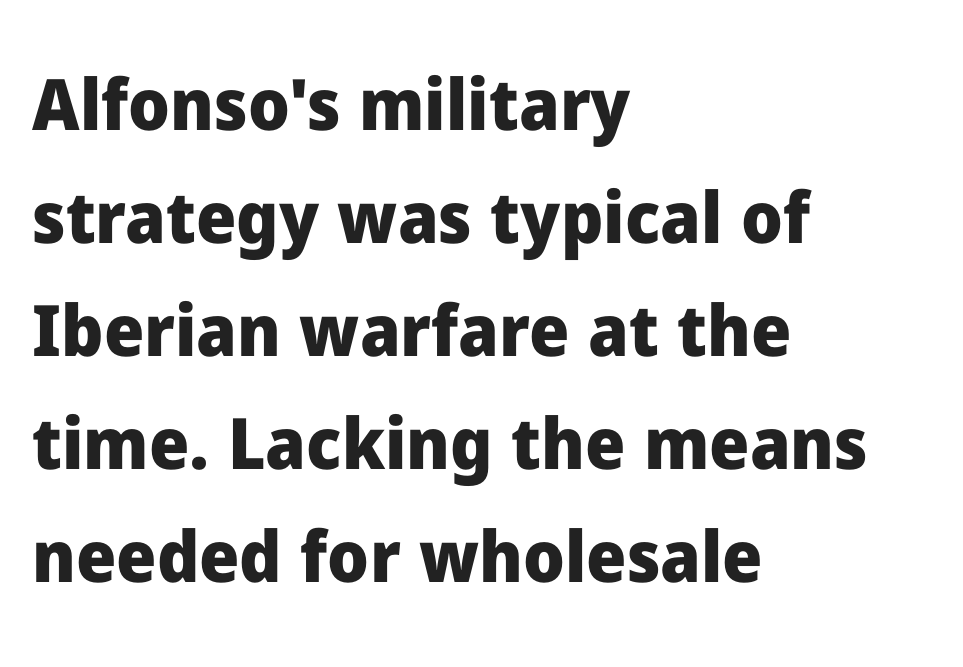
Q: Is the text bold? A: Yes.
Q: Is the text italic (slanted)? A: No, it is upright.
Q: Is the typeface a serif or a sans-serif typeface? A: Sans-serif.
Q: Is the text underlined? A: No.
Q: How is the paragraph aligned? A: Left-aligned.
Q: Is the spacing between letters normal or unusually wide? A: Normal.
Q: Is the spacing between lines tight, normal or loose? A: Normal.
Q: Width (condensed, normal, or wide)? A: Normal.
Q: Stroke contrast? A: Low.
Q: x-height? A: Medium.
Q: Monospaced? A: No.
